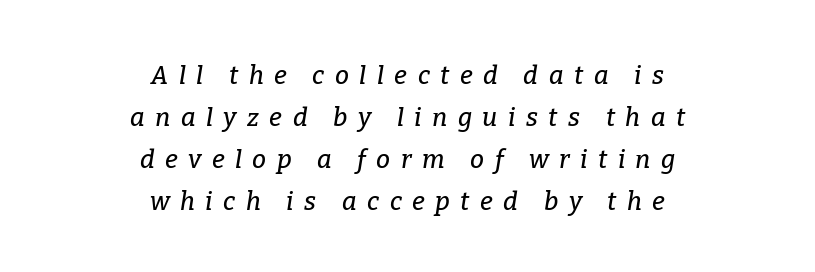
Lines of text with bare space underneath. Does extra space separate the letters? Yes, quite a lot of it. The leading is moderate, giving the passage an even texture. Where is the straight margin? There isn't one; the lines are centered. This is oblique type, the kind used for emphasis or titles.
